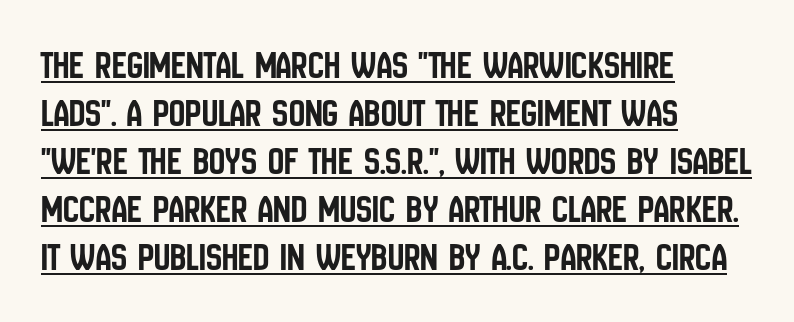
The image shows 40 px condensed sans-serif type, upright; set left-aligned, line spacing 1.2x, normal letter spacing, underlined; low stroke contrast and a large x-height.
